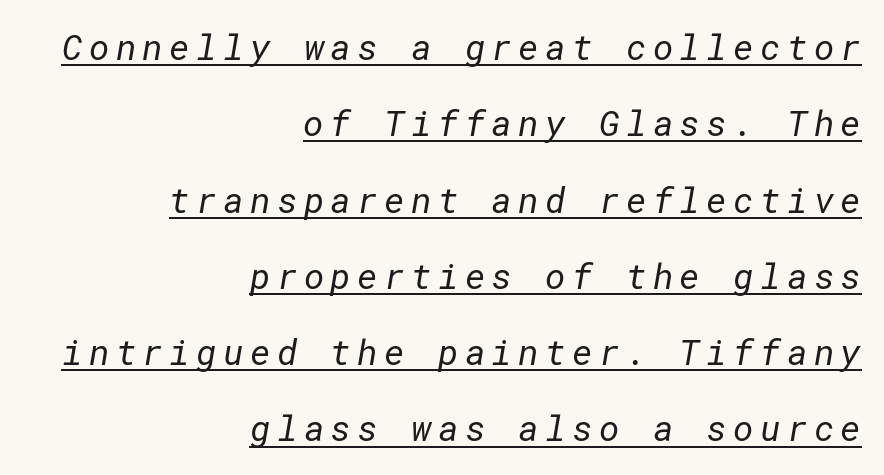
Stems and bowls with no extra thickness — not bold. The typeface chosen for these lines omits serifs. Reading down the block, your eye finds every line finishing at a fixed right position. Does the leading feel generous? Absolutely, it's lavish.
